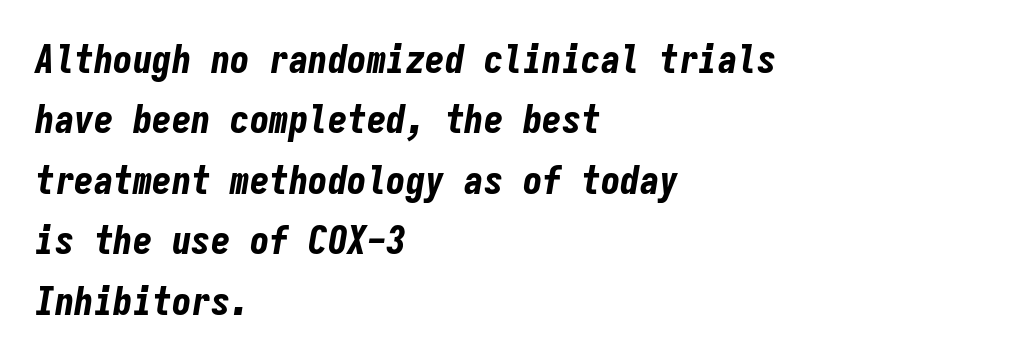
Q: Is the text bold? A: Yes.
Q: Is the text italic (slanted)? A: Yes, it leans right by about 9 degrees.
Q: Is the text underlined? A: No.
Q: How is the paragraph aligned? A: Left-aligned.
Q: Is the spacing between letters normal or unusually wide? A: Normal.
Q: Is the spacing between lines tight, normal or loose? A: Normal.
Q: Width (condensed, normal, or wide)? A: Condensed.
Q: Stroke contrast? A: Low.
Q: x-height? A: Medium.
Q: Monospaced? A: Yes.
